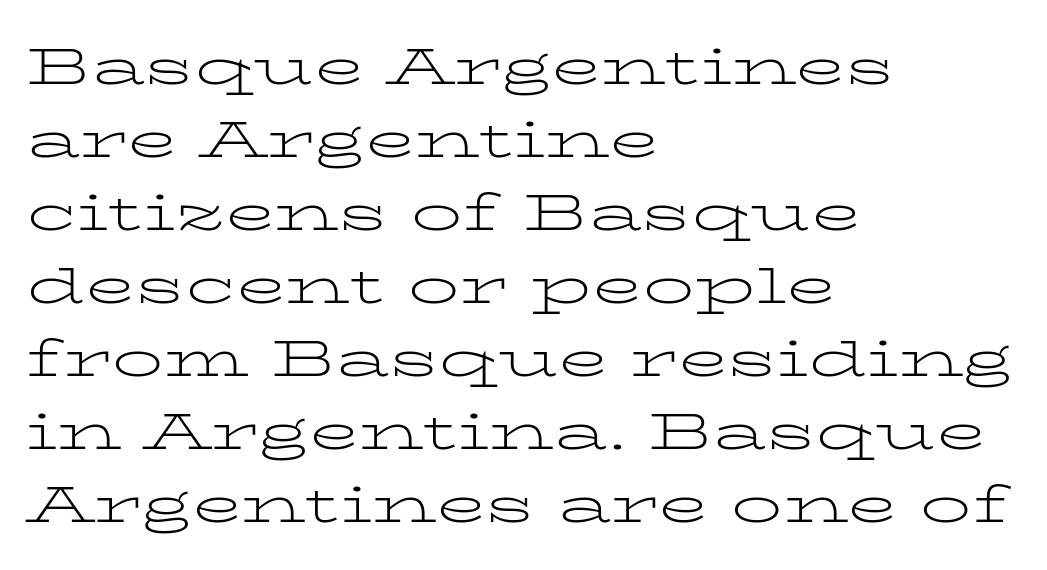
Q: Is the text bold? A: No.
Q: Is the text italic (slanted)? A: No, it is upright.
Q: Is the typeface a serif or a sans-serif typeface? A: Serif.
Q: Is the text underlined? A: No.
Q: How is the paragraph aligned? A: Left-aligned.
Q: Is the spacing between letters normal or unusually wide? A: Normal.
Q: Is the spacing between lines tight, normal or loose? A: Normal.
Q: Width (condensed, normal, or wide)? A: Wide.
Q: Stroke contrast? A: Low.
Q: x-height? A: Medium.
Q: Monospaced? A: No.
